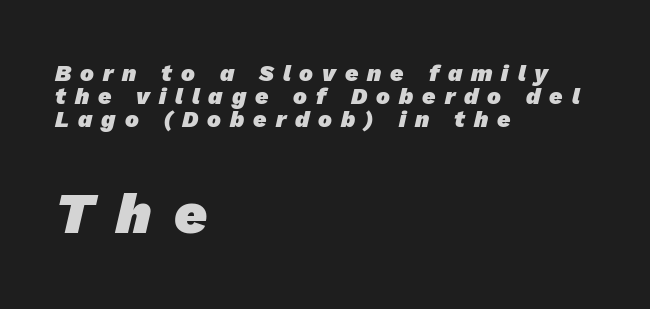
The image shows 57 px heavy sans-serif type; set left-aligned, tight line spacing (1.01x), unusually wide letter spacing (+0.39 em), not underlined; the second (bottom) block is 2.48x larger; low stroke contrast and a medium x-height.
